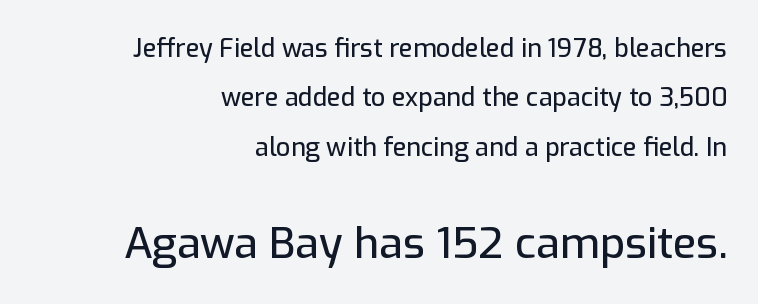
{"serif": "no", "italic": "no", "width": "normal", "stroke_contrast": "low", "x_height": "medium", "monospaced": "no", "underline": "no", "align": "right", "line_spacing": "loose", "line_spacing_ratio": 1.98, "letter_spacing": "normal", "letter_spacing_em": 0.0, "larger_block": "second", "size_ratio": 1.72, "glyph_px": 43}
